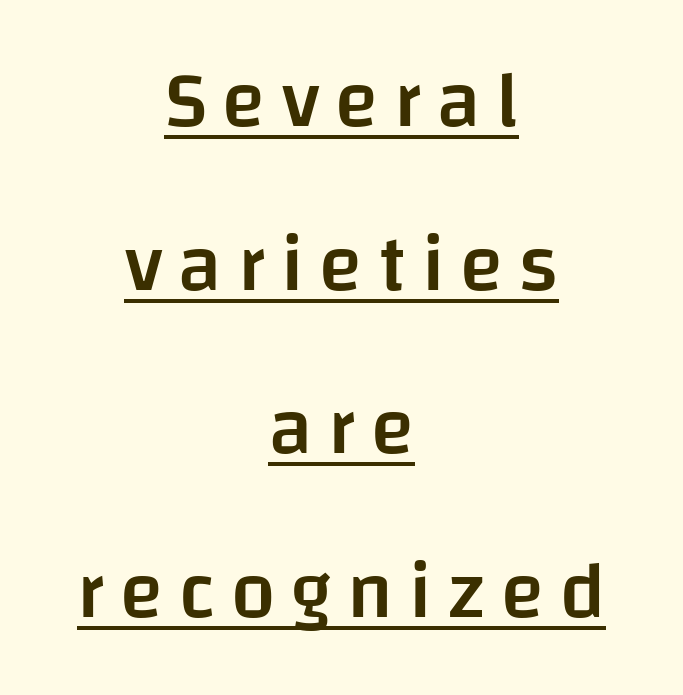
{"serif": "no", "italic": "no", "bold": "semi", "weight": "semibold", "width": "normal", "stroke_contrast": "low", "x_height": "large", "monospaced": "no", "underline": "yes", "align": "center", "line_spacing": "loose", "line_spacing_ratio": 2.07, "letter_spacing": "wide", "letter_spacing_em": 0.2, "glyph_px": 79}
